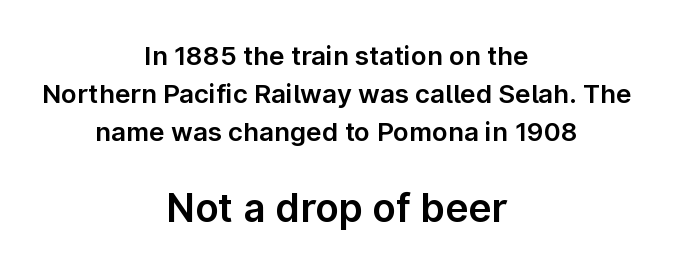
The image shows 39 px sans-serif type, upright; set centered, normal line spacing (1.46x), normal letter spacing, not underlined; the second (bottom) block is 1.5x larger; low stroke contrast and a medium x-height.
